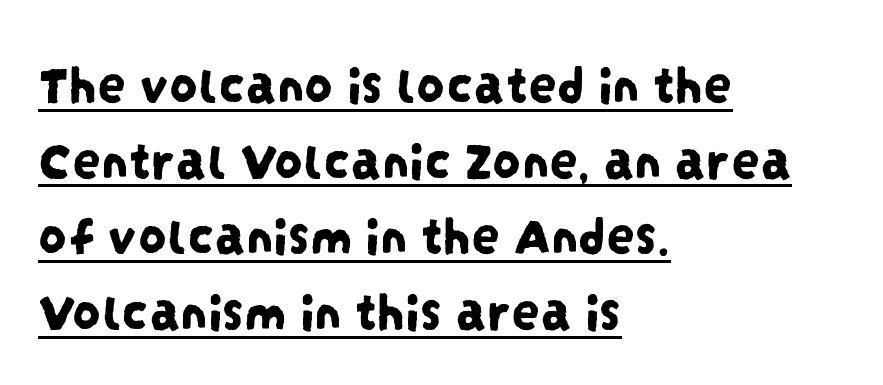
The image shows 56 px condensed sans-serif type; set left-aligned, normal line spacing (1.35x), normal letter spacing, underlined; low stroke contrast and a large x-height.
